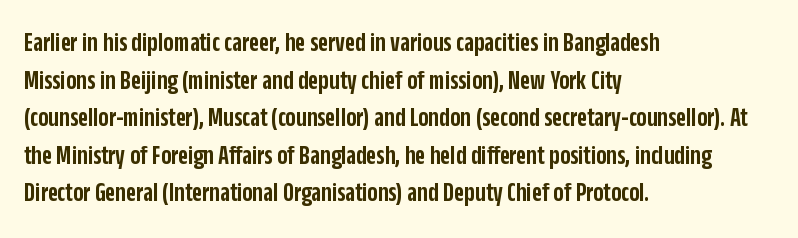
{"italic": "no", "bold": "semi", "underline": "no", "align": "left", "line_spacing": "normal", "line_spacing_ratio": 1.39, "letter_spacing": "normal", "letter_spacing_em": 0.0, "glyph_px": 27}
